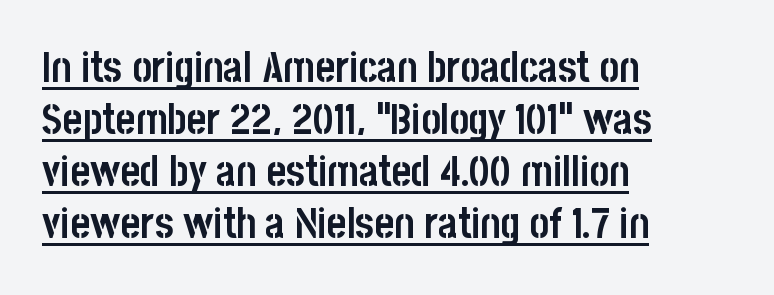
Q: Is the text bold? A: Yes.
Q: Is the text italic (slanted)? A: No, it is upright.
Q: Is the typeface a serif or a sans-serif typeface? A: Sans-serif.
Q: Is the text underlined? A: Yes.
Q: How is the paragraph aligned? A: Left-aligned.
Q: Is the spacing between letters normal or unusually wide? A: Normal.
Q: Width (condensed, normal, or wide)? A: Condensed.
Q: Stroke contrast? A: Low.
Q: x-height? A: Large.
Q: Monospaced? A: No.
